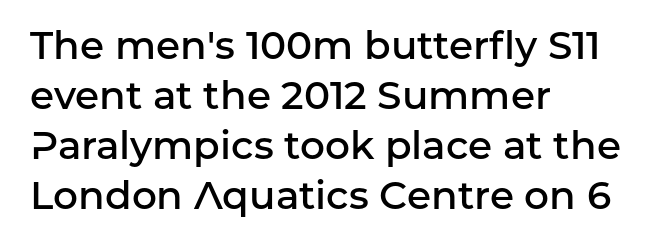
A typesetter would call this proportional, since set widths differ per character. The rendering shows plain stroke endings on the letterforms — a sans-serif design. Notice how the passage keeps a crisp vertical edge on the left only. There is no visible air inserted between adjacent glyphs. This is the regular roman posture of the typeface. The characters look somewhat weighty, a semibold short of true bold.
